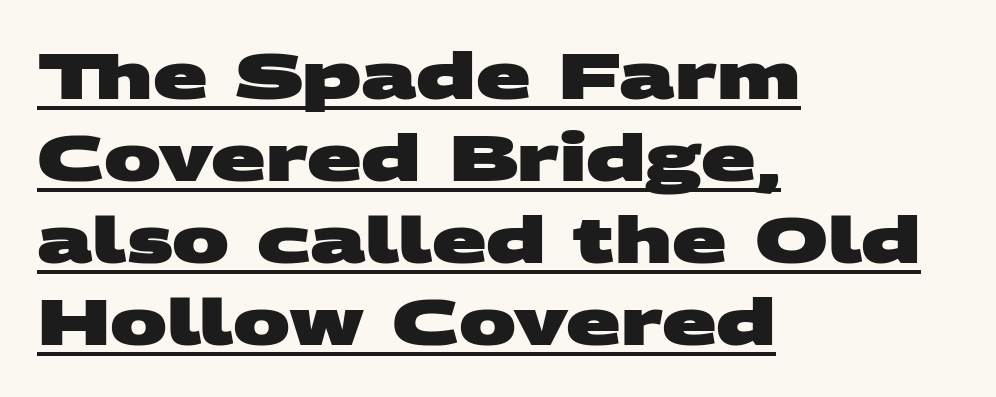
Heavy, bold letterforms. Proportional: the letters do not fall into vertical columns. Like a heading marked for emphasis, these lines bear an underscore. This is sans-serif lettering, the kind often seen on screens and signage.
